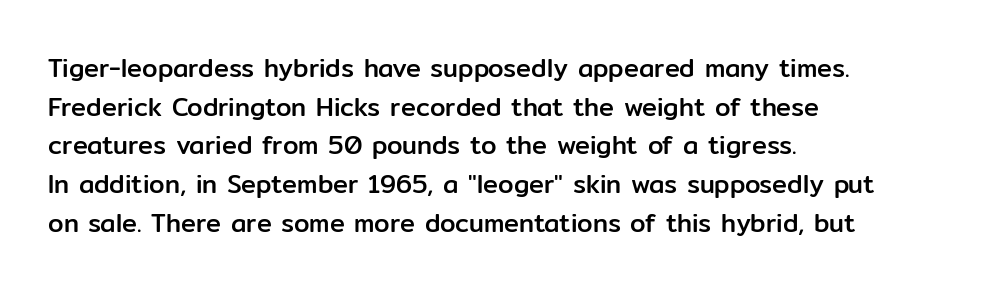
Inter-character spacing is left at the font's built-in metrics. Quick note: underline off. Horizontal alignment here is leftward, the default for most running prose. Posture: vertical. Line spacing here is normal.
